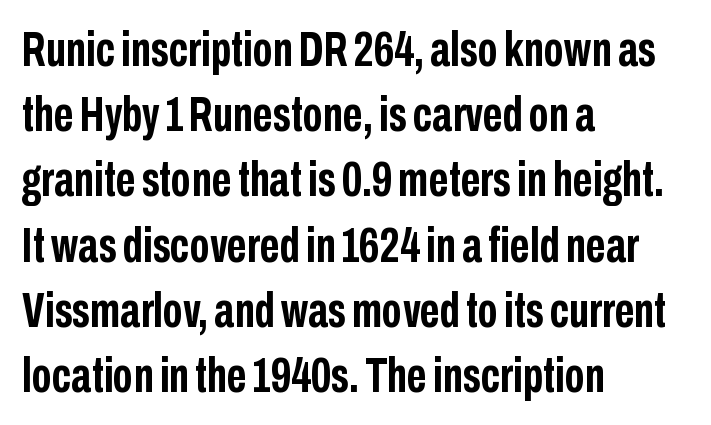
The image shows 49 px semibold, condensed sans-serif type, upright; set left-aligned, normal line spacing (1.33x), normal letter spacing, not underlined; low stroke contrast and a medium x-height.
